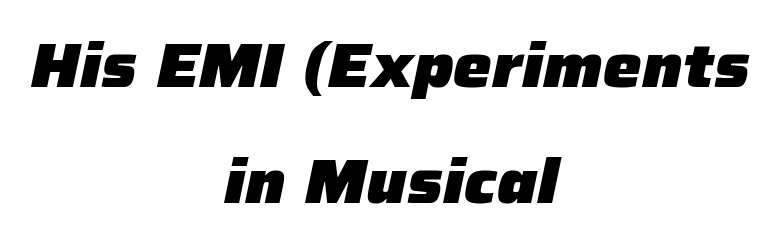
{"italic": "yes", "lean": "right", "slant_degrees": 12, "bold": "yes", "weight": "heavy", "width": "normal", "stroke_contrast": "low", "x_height": "medium", "monospaced": "no", "underline": "no", "align": "center", "line_spacing": "loose", "line_spacing_ratio": 1.9, "letter_spacing": "normal", "letter_spacing_em": 0.0, "glyph_px": 61}
